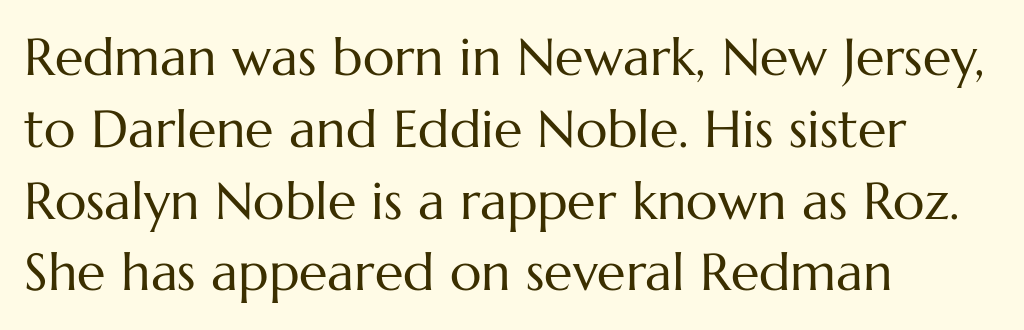
{"italic": "no", "bold": "no", "weight": "regular", "width": "normal", "stroke_contrast": "medium", "x_height": "medium", "monospaced": "no", "underline": "no", "align": "left", "line_spacing": "normal", "line_spacing_ratio": 1.38, "letter_spacing": "normal", "letter_spacing_em": 0.0, "glyph_px": 52}
